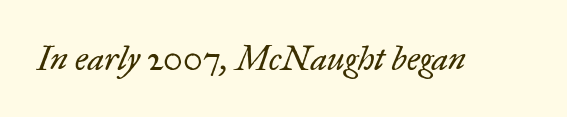
{"serif": "yes", "italic": "yes", "lean": "right", "slant_degrees": 17, "bold": "no", "weight": "regular", "width": "normal", "stroke_contrast": "low", "x_height": "small", "monospaced": "no", "underline": "no", "letter_spacing": "normal", "letter_spacing_em": 0.0, "glyph_px": 34}
